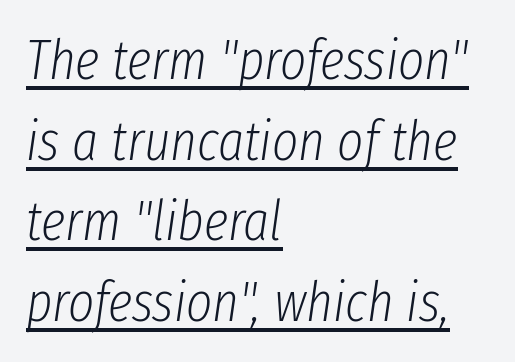
{"italic": "yes", "lean": "right", "slant_degrees": 8, "bold": "no", "weight": "light", "width": "condensed", "stroke_contrast": "low", "x_height": "medium", "monospaced": "no", "underline": "yes", "align": "left", "line_spacing": "normal", "line_spacing_ratio": 1.44, "letter_spacing": "normal", "letter_spacing_em": 0.0, "glyph_px": 56}
